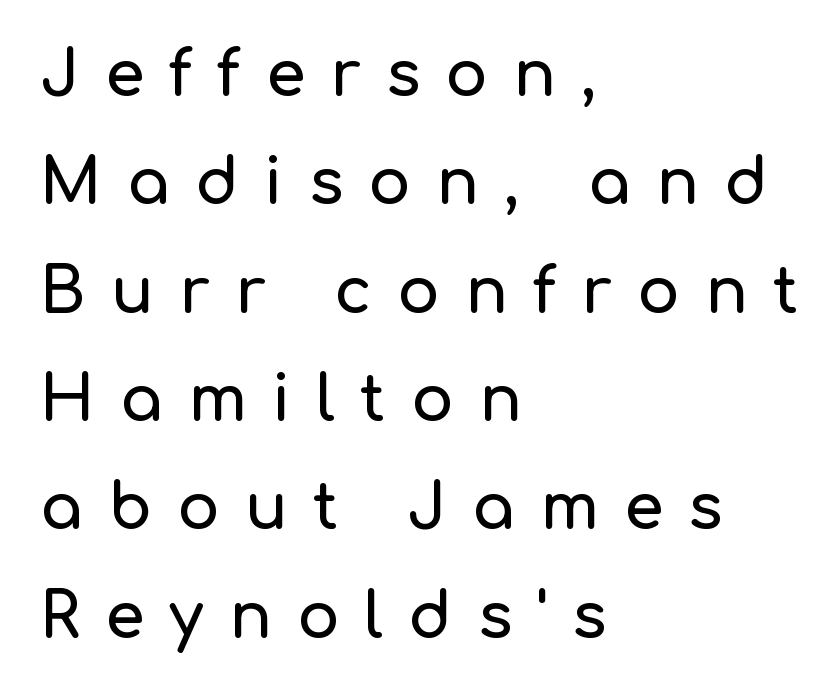
{"serif": "no", "italic": "no", "width": "normal", "stroke_contrast": "low", "x_height": "medium", "monospaced": "no", "underline": "no", "align": "left", "line_spacing_ratio": 1.72, "letter_spacing": "wide", "letter_spacing_em": 0.4, "glyph_px": 63}
